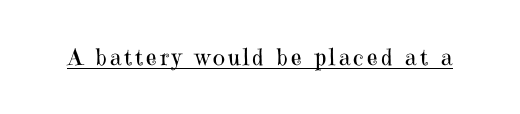
{"italic": "no", "bold": "no", "underline": "yes", "glyph_px": 23}
